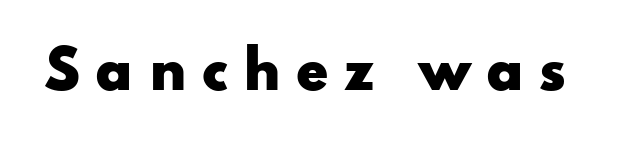
Q: Is the text bold? A: Yes.
Q: Is the text italic (slanted)? A: No, it is upright.
Q: Is the typeface a serif or a sans-serif typeface? A: Sans-serif.
Q: Is the text underlined? A: No.
Q: Is the spacing between letters normal or unusually wide? A: Unusually wide.
Q: Width (condensed, normal, or wide)? A: Wide.
Q: Stroke contrast? A: Low.
Q: x-height? A: Small.
Q: Monospaced? A: No.
